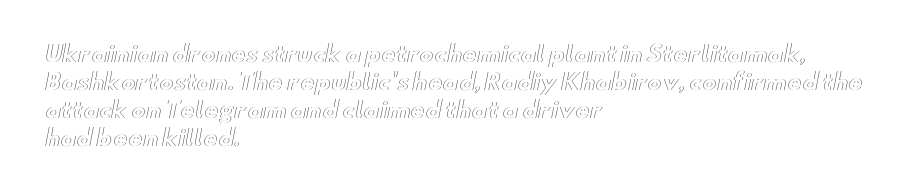
Decoration check: the copy has no underline. The gaps between neighbouring characters are ordinary and unremarkable. This sample is left-justified, so line endings fall wherever the words run out. The rows are spaced the way most documents space them.
